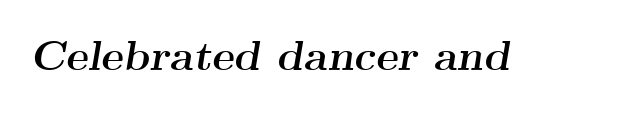
Q: Is the text bold? A: Yes.
Q: Is the text italic (slanted)? A: Yes, it leans right by about 9 degrees.
Q: Is the typeface a serif or a sans-serif typeface? A: Serif.
Q: Is the text underlined? A: No.
Q: Is the spacing between letters normal or unusually wide? A: Normal.
Q: Width (condensed, normal, or wide)? A: Wide.
Q: Stroke contrast? A: Medium.
Q: x-height? A: Small.
Q: Monospaced? A: No.
